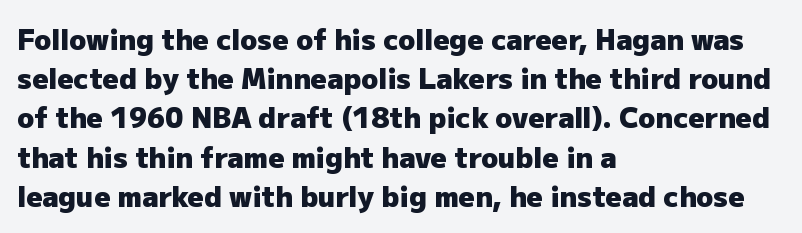
Q: Is the text bold? A: Yes.
Q: Is the text italic (slanted)? A: No, it is upright.
Q: Is the typeface a serif or a sans-serif typeface? A: Sans-serif.
Q: Is the text underlined? A: No.
Q: How is the paragraph aligned? A: Left-aligned.
Q: Is the spacing between letters normal or unusually wide? A: Normal.
Q: Is the spacing between lines tight, normal or loose? A: Normal.
Q: Width (condensed, normal, or wide)? A: Normal.
Q: Stroke contrast? A: Low.
Q: x-height? A: Medium.
Q: Monospaced? A: No.
